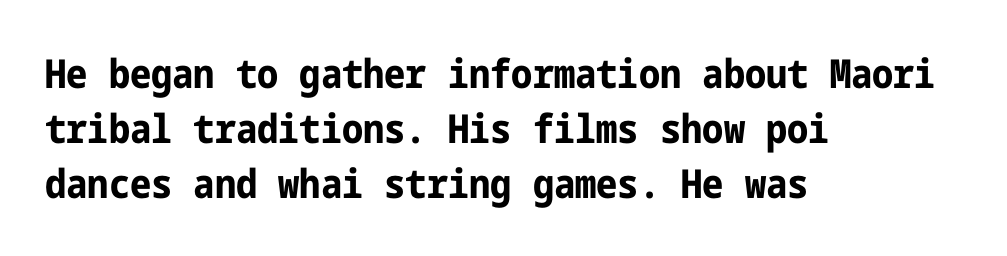
Line beginnings align vertically; line endings do not. Letters rest on an invisible, unmarked baseline. Each word holds together tightly as a unit, with standard inter-letter gaps. Look at the bottom of the vertical strokes: they stop flat, with no serifs. Style check: upright.
